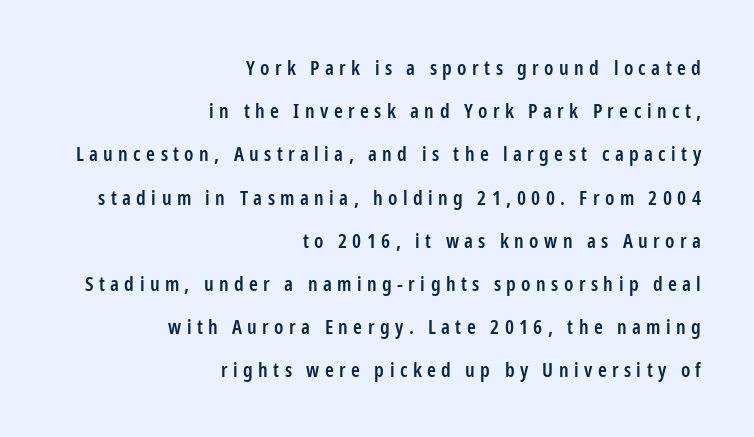
Q: Is the text bold? A: Semi-bold.
Q: Is the text italic (slanted)? A: No, it is upright.
Q: Is the text underlined? A: No.
Q: How is the paragraph aligned? A: Right-aligned.
Q: Is the spacing between letters normal or unusually wide? A: Unusually wide.
Q: Is the spacing between lines tight, normal or loose? A: Loose.
